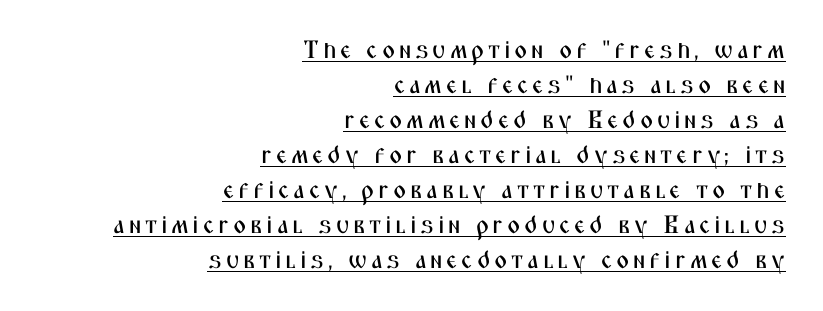
{"italic": "no", "underline": "yes", "align": "right", "line_spacing": "normal", "line_spacing_ratio": 1.4, "glyph_px": 25}
